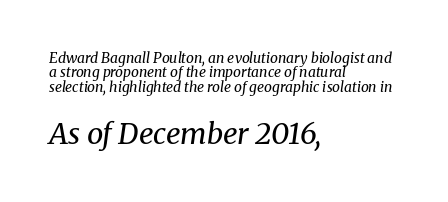
Check where the strokes stop: tiny serifs finish them off. Typeset ragged right — the left edge is the straight one. Varying glyph widths throughout — classic text-font behaviour. This reads as an unemphasized weight, regular at the heaviest. Whoever set this made the second block the dominant, larger element.
